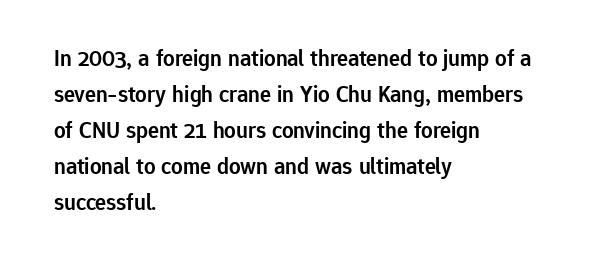
The image shows 23 px text type, upright; set left-aligned, normal line spacing (1.56x), normal letter spacing, not underlined.
